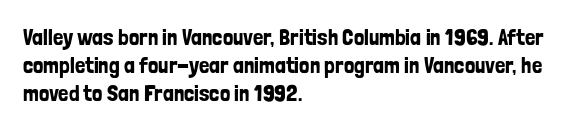
Q: Is the text italic (slanted)? A: No, it is upright.
Q: Is the text underlined? A: No.
Q: How is the paragraph aligned? A: Left-aligned.
Q: Is the spacing between letters normal or unusually wide? A: Normal.
